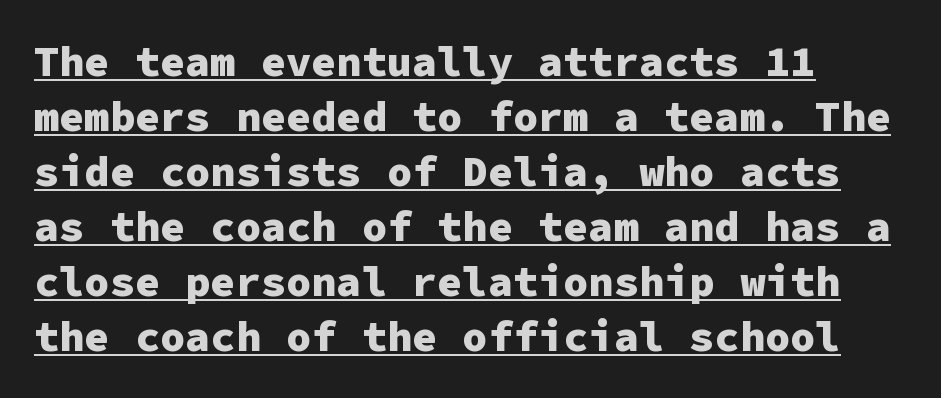
Q: Is the text bold? A: Yes.
Q: Is the text italic (slanted)? A: No, it is upright.
Q: Is the typeface a serif or a sans-serif typeface? A: Sans-serif.
Q: Is the text underlined? A: Yes.
Q: How is the paragraph aligned? A: Left-aligned.
Q: Is the spacing between letters normal or unusually wide? A: Normal.
Q: Is the spacing between lines tight, normal or loose? A: Normal.
Q: Width (condensed, normal, or wide)? A: Normal.
Q: Stroke contrast? A: Low.
Q: x-height? A: Medium.
Q: Monospaced? A: Yes.
